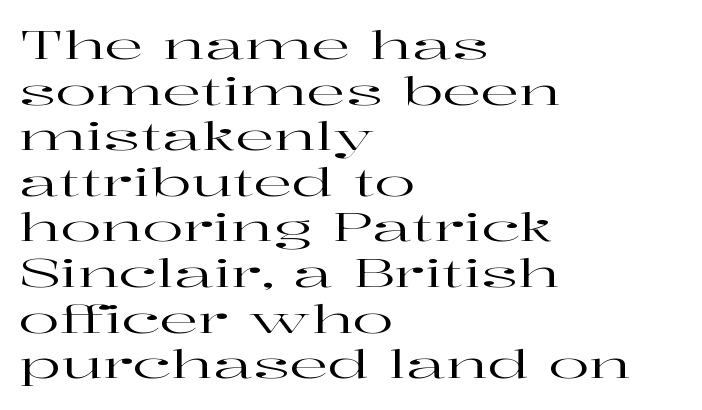
The lines in this sample share a left origin and differ only in where they stop. The rendering keeps characters at their native spacing. Character widths vary here, with narrow letters taking less room than wide ones. Observe the serifs anchoring each vertical stroke in this sample.
